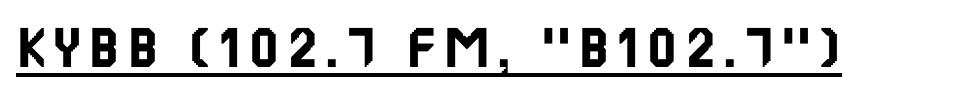
The image shows 67 px sans-serif type; set underlined; low stroke contrast and a small x-height.
